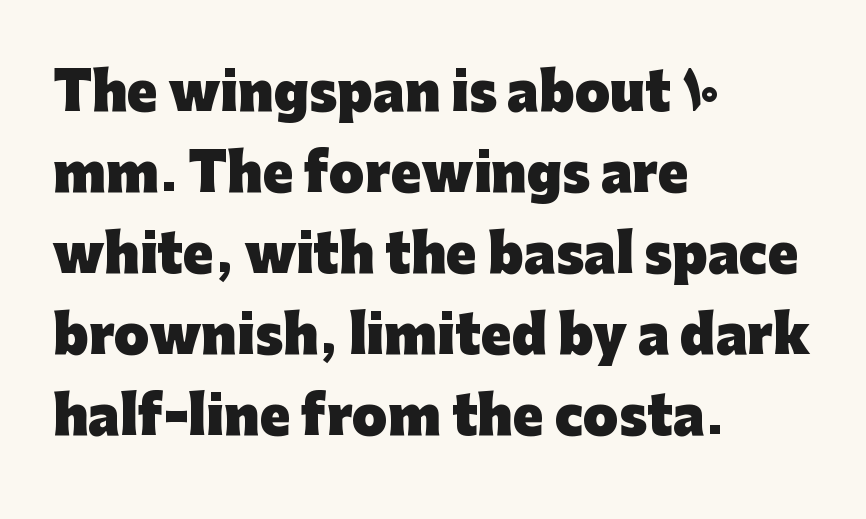
Note the varied advance widths — an 'i' is clearly narrower than an 'm'. The baseline area is clear. Left-aligned paragraph, ragged on the right. This is heavy type, rendered in bold.
